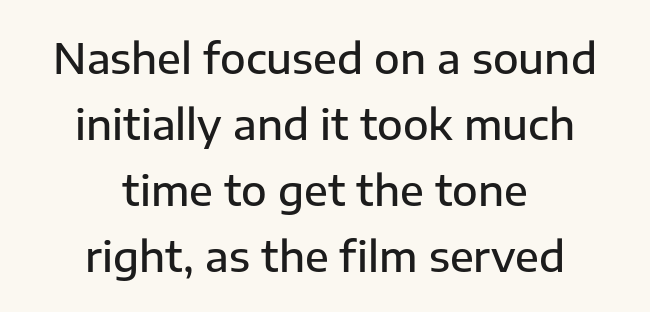
Nobody touched the tracking dial on this one. The lettering holds an erect, upright posture throughout. Words float on clear page, feet unadorned. You can tell from the bare stems that sans-serif type was used. Where is the straight margin? There isn't one; the lines are centered.
